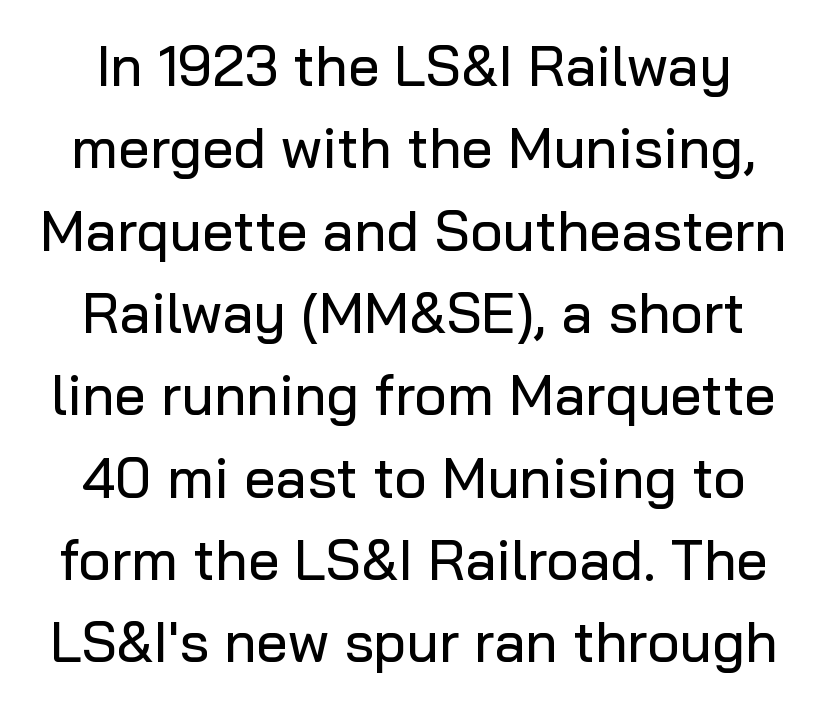
{"serif": "no", "italic": "no", "width": "normal", "stroke_contrast": "low", "x_height": "medium", "monospaced": "no", "underline": "no", "line_spacing": "normal", "line_spacing_ratio": 1.47, "letter_spacing": "normal", "letter_spacing_em": 0.0, "glyph_px": 56}
